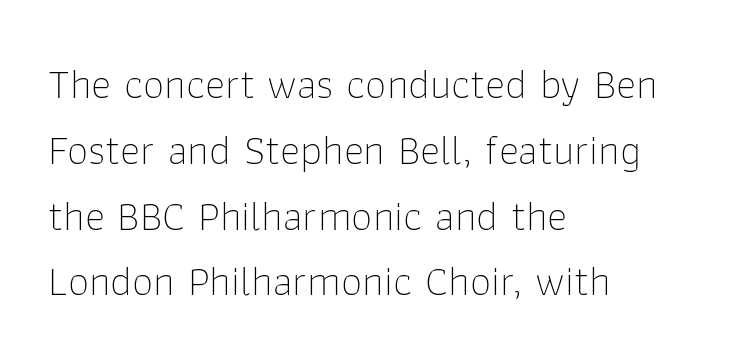
{"serif": "no", "italic": "no", "bold": "no", "weight": "thin", "width": "normal", "stroke_contrast": "low", "x_height": "medium", "monospaced": "no", "underline": "no", "align": "left", "line_spacing": "normal", "line_spacing_ratio": 1.53, "letter_spacing": "normal", "letter_spacing_em": 0.0, "glyph_px": 43}
